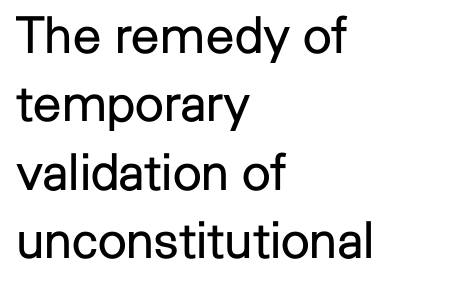
Default kerning and tracking; the words read as compact shapes. This block has exactly the height ordinary leading produces. The letters stand straight up with perfectly vertical stems. Does the copy run flush right? No — it runs flush left. The rendering uses natural spacing where letterforms have individual widths.
